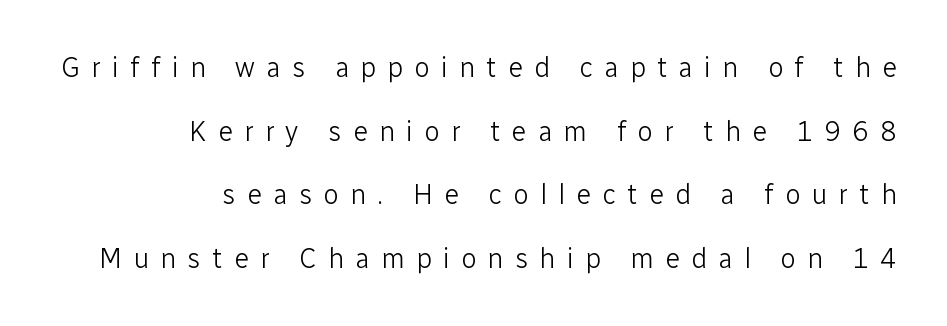
Nope, not italic — everything's standing straight. The baseline area is clear. A typesetter would call this proportional, since set widths differ per character. Baseline-to-baseline distance is far greater than the letter height. Stroke terminals: plain, sans-serif. The strokes are not fattened; the text isn't bold.
